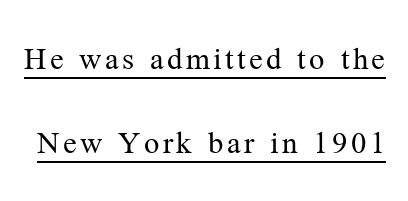
This is underlined copy, the kind a proofreader might mark for attention. Weight: regular or lighter. The face used here is seriffed, in the tradition of book romans. The line-height multiplier appears high, well above default.
